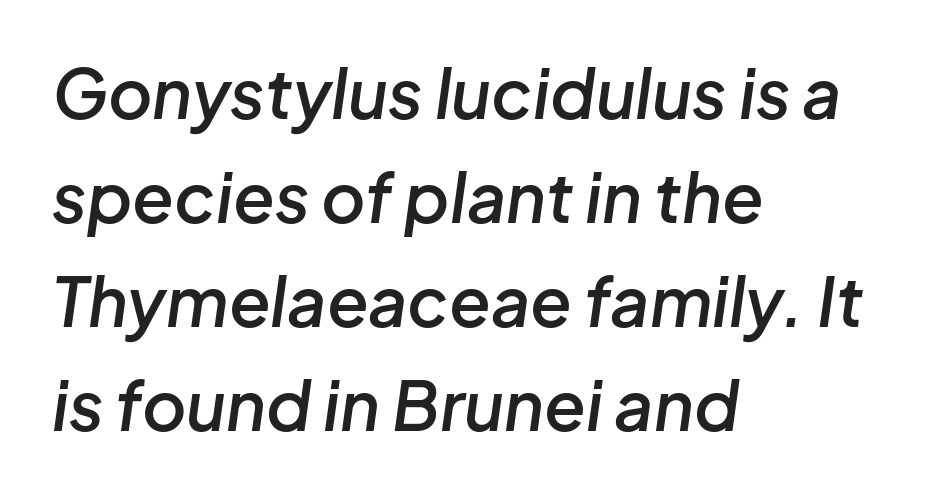
Q: Is the text bold? A: Semi-bold.
Q: Is the text italic (slanted)? A: Yes, it leans right by about 8 degrees.
Q: Is the text underlined? A: No.
Q: How is the paragraph aligned? A: Left-aligned.
Q: Is the spacing between letters normal or unusually wide? A: Normal.
Q: Is the spacing between lines tight, normal or loose? A: Normal.
Q: Width (condensed, normal, or wide)? A: Normal.
Q: Stroke contrast? A: Low.
Q: x-height? A: Medium.
Q: Monospaced? A: No.
